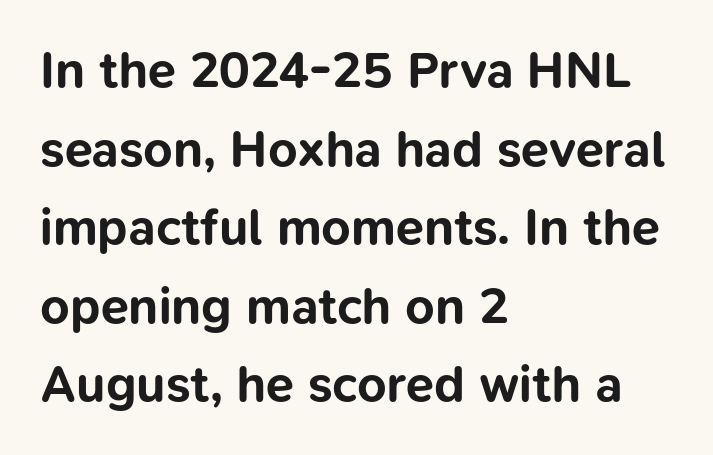
The image shows 51 px bold sans-serif type, upright; set left-aligned, normal line spacing (1.54x), normal letter spacing, not underlined; low stroke contrast and a medium x-height.
